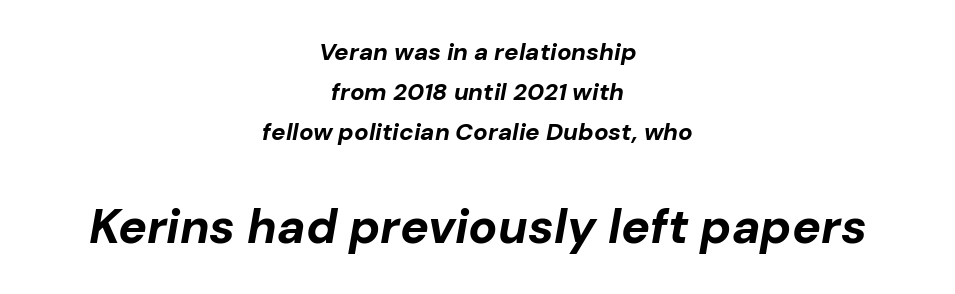
Q: Is the text bold? A: Yes.
Q: Is the text italic (slanted)? A: Yes, it leans right by about 10 degrees.
Q: Is the text underlined? A: No.
Q: How is the paragraph aligned? A: Centered.
Q: Is the spacing between letters normal or unusually wide? A: Normal.
Q: Is the spacing between lines tight, normal or loose? A: Normal.
Q: Which block of text is set in a larger size, the first (top) or the second (bottom)? A: The second (bottom) one.
Q: Width (condensed, normal, or wide)? A: Normal.
Q: Stroke contrast? A: Low.
Q: x-height? A: Medium.
Q: Monospaced? A: No.
